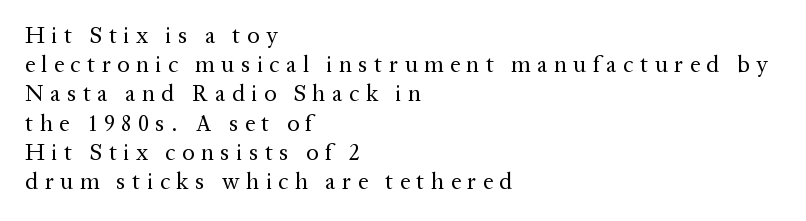
Q: Is the text bold? A: No.
Q: Is the text italic (slanted)? A: No, it is upright.
Q: Is the text underlined? A: No.
Q: How is the paragraph aligned? A: Left-aligned.
Q: Is the spacing between letters normal or unusually wide? A: Unusually wide.
Q: Is the spacing between lines tight, normal or loose? A: Normal.
